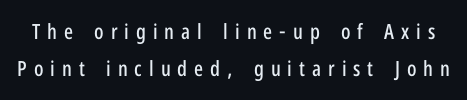
{"italic": "no", "underline": "no", "line_spacing_ratio": 1.78, "letter_spacing": "wide", "letter_spacing_em": 0.33, "glyph_px": 21}
